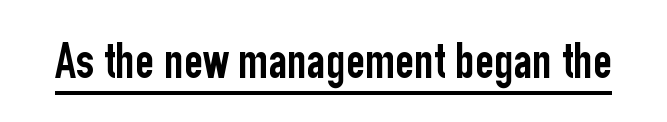
{"serif": "no", "italic": "no", "width": "condensed", "stroke_contrast": "low", "x_height": "medium", "monospaced": "no", "underline": "yes", "letter_spacing": "normal", "letter_spacing_em": 0.0, "glyph_px": 52}
